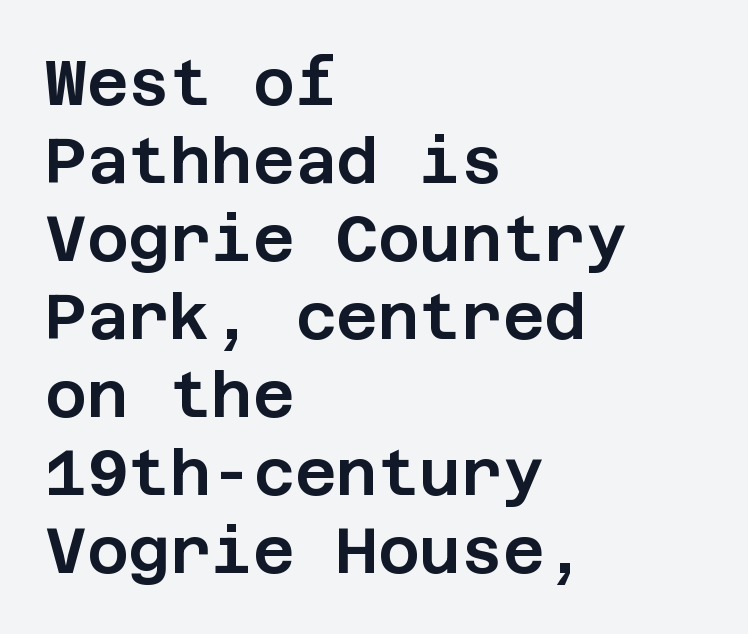
{"serif": "no", "italic": "no", "width": "normal", "stroke_contrast": "low", "x_height": "large", "underline": "no", "align": "left", "line_spacing_ratio": 1.22, "letter_spacing": "normal", "letter_spacing_em": 0.0, "glyph_px": 64}
